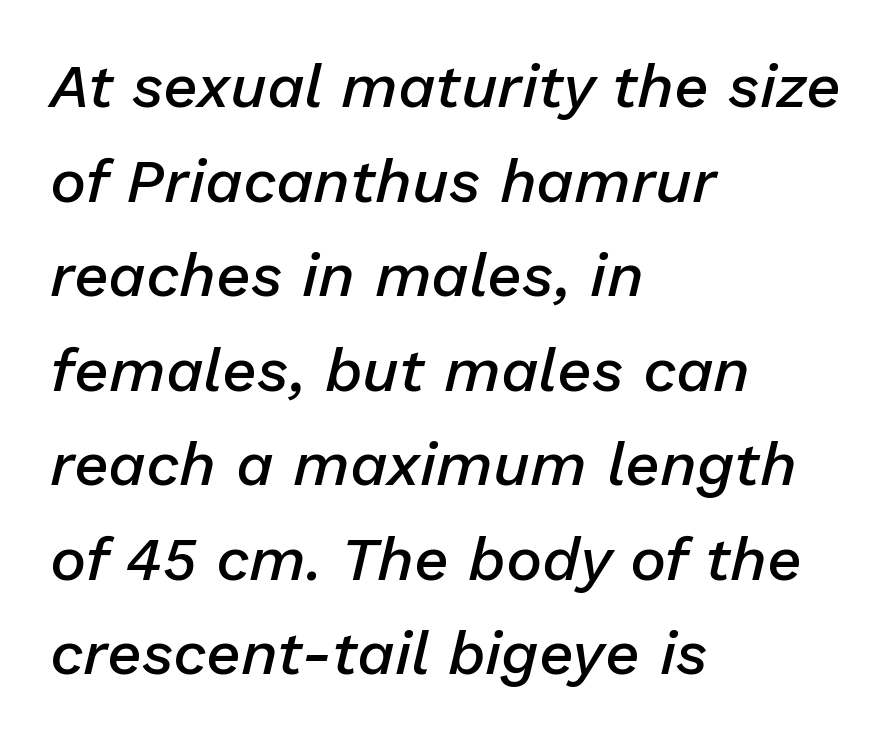
The typesetter chose a ragged-right arrangement here. Set as a demibold, roughly 600 on the weight scale. Unmarked baselines from the first word to the last. There's an unmistakable incline to the writing here. These lines sit exactly where default settings would place them.
